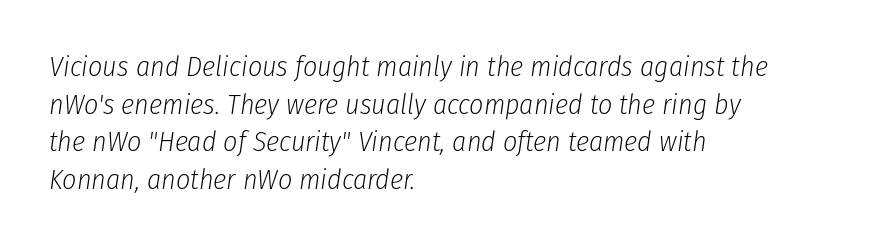
Students, observe: this is what conventionally led text looks like. Looking at the ascenders, they clearly lean. This sample has the flowing, uneven cadence of proportional lettering. Type without underlining. Glyph-to-glyph distance matches everyday printed text. Letters have the restrained weight of plain body copy at most.
